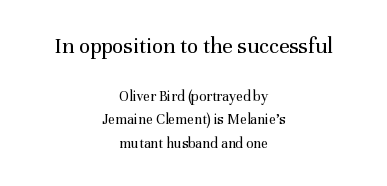
{"italic": "no", "bold": "no", "underline": "no", "align": "center", "line_spacing": "normal", "line_spacing_ratio": 1.58, "letter_spacing": "normal", "letter_spacing_em": 0.0, "larger_block": "first", "size_ratio": 1.53, "glyph_px": 23}
